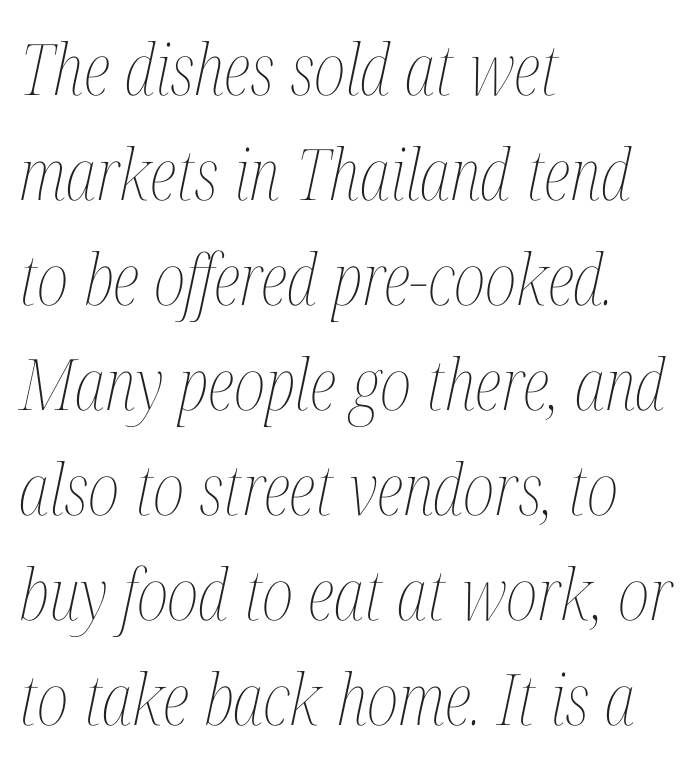
{"italic": "yes", "lean": "right", "slant_degrees": 12, "bold": "no", "weight": "thin", "width": "condensed", "stroke_contrast": "medium", "x_height": "medium", "monospaced": "no", "underline": "no", "align": "left", "line_spacing": "normal", "line_spacing_ratio": 1.48, "letter_spacing": "normal", "letter_spacing_em": 0.0, "glyph_px": 71}
